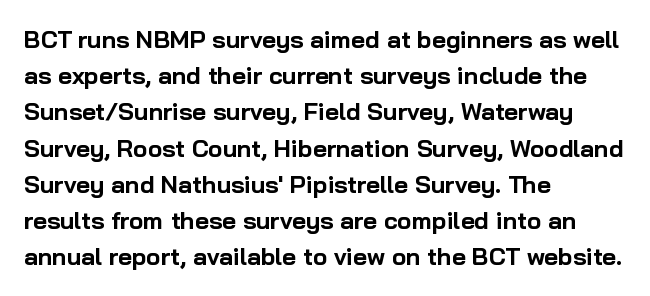
The vertical gap from one line to the next is medium. In terms of posture, this sample is upright. Look at the stroke-to-counter ratio: heavy, a bold. Clear beneath every line of the passage. Casual observation: everything's shoved over to the left. You could call the tracking neutral — neither tight nor loose.
